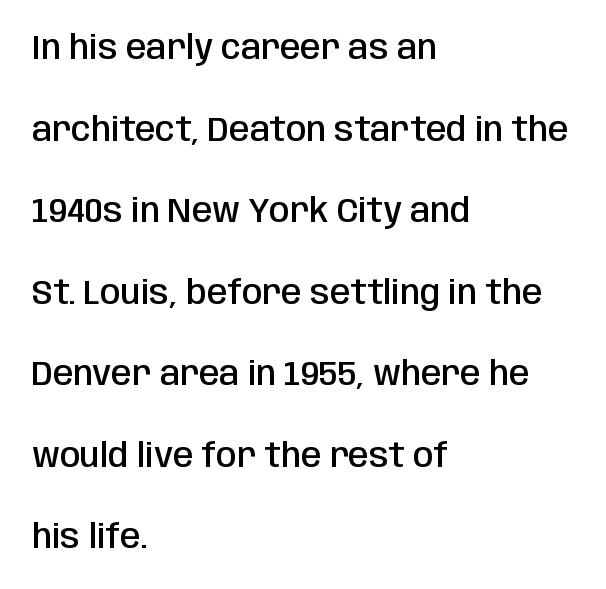
Q: Is the text bold? A: Semi-bold.
Q: Is the text italic (slanted)? A: No, it is upright.
Q: Is the typeface a serif or a sans-serif typeface? A: Sans-serif.
Q: Is the text underlined? A: No.
Q: How is the paragraph aligned? A: Left-aligned.
Q: Is the spacing between letters normal or unusually wide? A: Normal.
Q: Is the spacing between lines tight, normal or loose? A: Loose.
Q: Width (condensed, normal, or wide)? A: Condensed.
Q: Stroke contrast? A: Low.
Q: x-height? A: Large.
Q: Monospaced? A: No.
